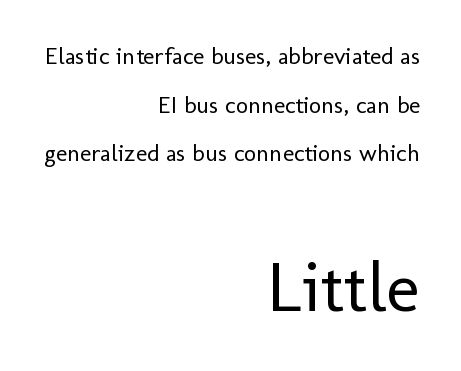
{"serif": "no", "italic": "no", "bold": "no", "weight": "regular", "width": "normal", "stroke_contrast": "low", "x_height": "medium", "monospaced": "no", "underline": "no", "align": "right", "line_spacing": "loose", "line_spacing_ratio": 2.03, "letter_spacing": "normal", "letter_spacing_em": 0.0, "larger_block": "second", "size_ratio": 2.96, "glyph_px": 71}
